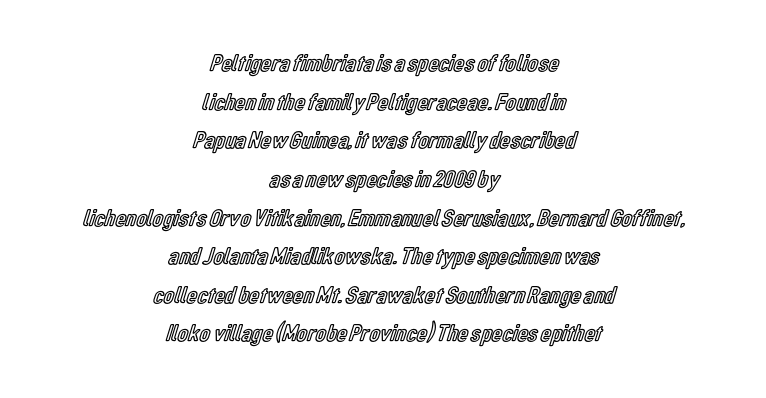
Descenders hang freely into open space. The setting favours the middle, as headings and verse often do. Tracking here is standard; glyphs follow each other at the usual distance. Vertical spacing — default.
